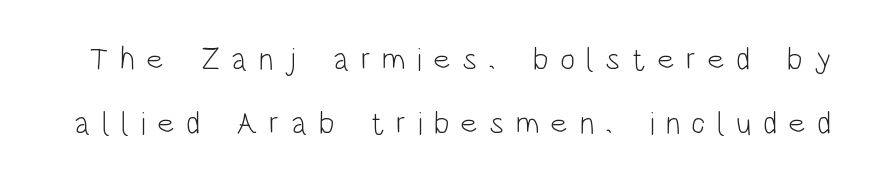
{"serif": "no", "italic": "no", "bold": "no", "weight": "light", "width": "condensed", "stroke_contrast": "low", "x_height": "large", "monospaced": "no", "underline": "no", "line_spacing": "loose", "line_spacing_ratio": 2.01, "letter_spacing": "wide", "letter_spacing_em": 0.35, "glyph_px": 32}
